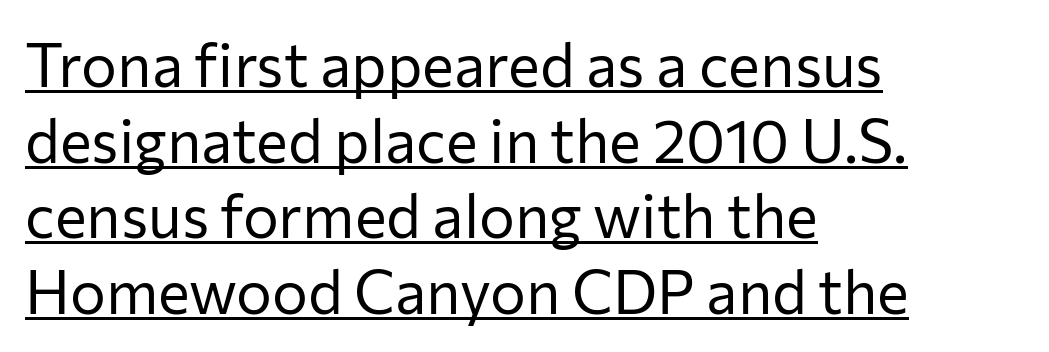
In terms of posture, this sample is upright. Honestly, the underline is the first thing you notice here. Ink coverage per letter is moderate at most. Note the varied advance widths — an 'i' is clearly narrower than an 'm'. This rendering uses left alignment, leaving the right contour irregular.
